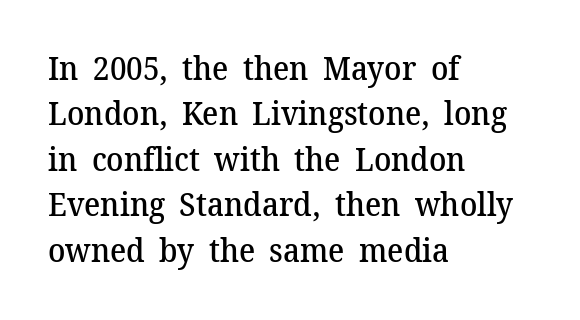
{"serif": "yes", "italic": "no", "bold": "semi", "weight": "semibold", "width": "normal", "stroke_contrast": "medium", "x_height": "medium", "monospaced": "no", "underline": "no", "align": "left", "line_spacing": "normal", "line_spacing_ratio": 1.42, "letter_spacing": "normal", "letter_spacing_em": 0.0, "glyph_px": 32}
